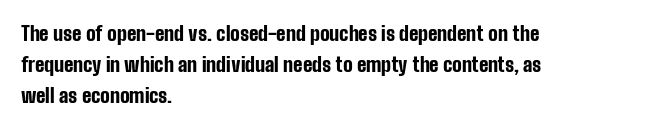
Beneath every word, the page is bare. The letterforms sit shoulder to shoulder at normal distance. The typesetter chose a ragged-right arrangement here. What weight is shown? A full bold with thick strokes.
